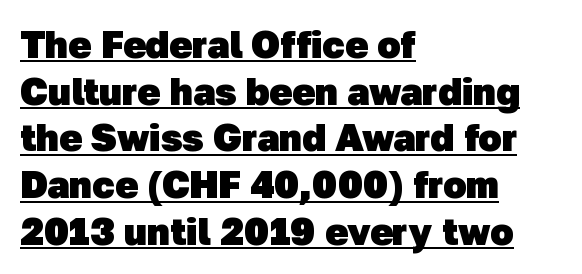
{"serif": "no", "bold": "yes", "weight": "heavy", "width": "normal", "stroke_contrast": "low", "x_height": "medium", "monospaced": "no", "underline": "yes", "align": "left", "line_spacing_ratio": 1.23, "letter_spacing": "normal", "letter_spacing_em": 0.0, "glyph_px": 38}
